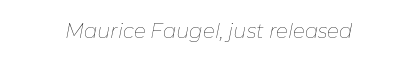
Q: Is the text bold? A: No.
Q: Is the text italic (slanted)? A: Yes, it leans right by about 11 degrees.
Q: Is the text underlined? A: No.
Q: Is the spacing between letters normal or unusually wide? A: Normal.
